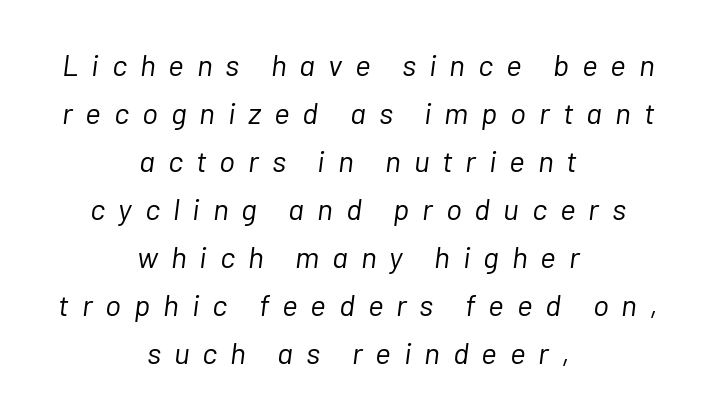
{"italic": "yes", "lean": "right", "slant_degrees": 7, "bold": "no", "weight": "light", "width": "normal", "stroke_contrast": "low", "x_height": "medium", "monospaced": "no", "underline": "no", "align": "center", "line_spacing": "normal", "line_spacing_ratio": 1.6, "letter_spacing": "wide", "letter_spacing_em": 0.43, "glyph_px": 30}
